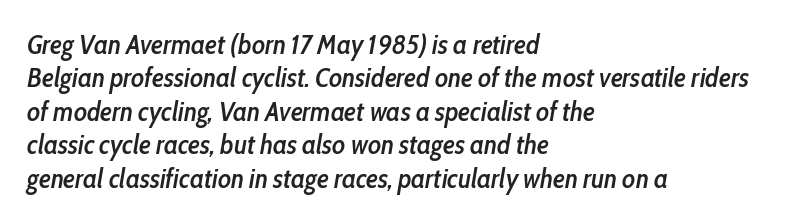
{"italic": "yes", "lean": "right", "slant_degrees": 10, "bold": "semi", "underline": "no", "align": "left", "line_spacing_ratio": 1.24, "letter_spacing": "normal", "letter_spacing_em": 0.0, "glyph_px": 27}
